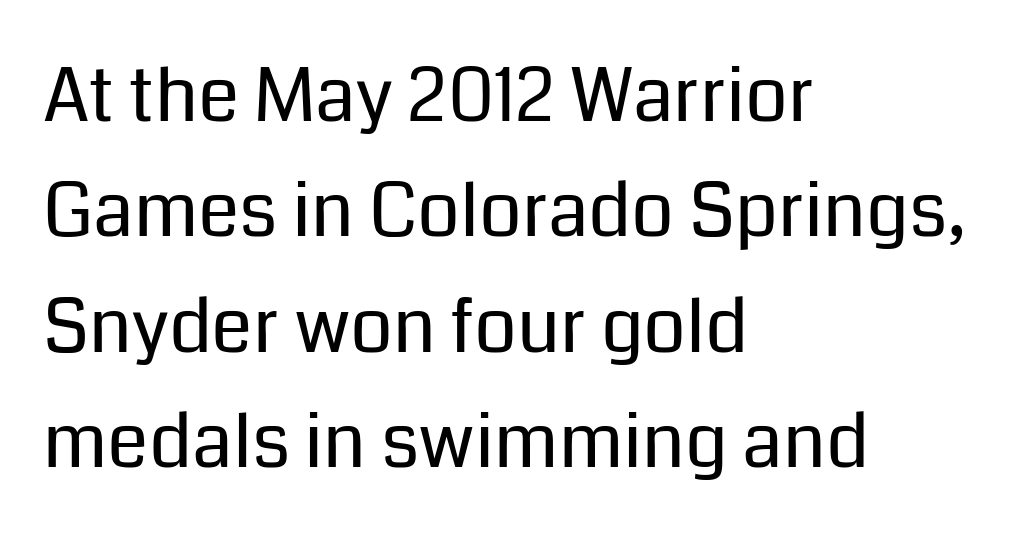
{"serif": "no", "italic": "no", "bold": "no", "weight": "regular", "width": "normal", "stroke_contrast": "low", "x_height": "medium", "monospaced": "no", "underline": "no", "align": "left", "line_spacing": "normal", "line_spacing_ratio": 1.54, "letter_spacing": "normal", "letter_spacing_em": 0.0, "glyph_px": 75}
